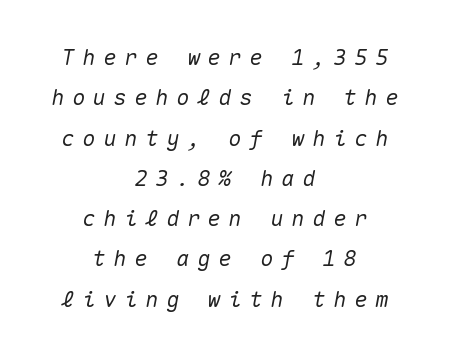
Someone cranked the tracking dial way up on this one. Unmarked baselines from the first word to the last. Every row of glyphs is offset so its center matches the block's center. The whole block is typeset with a tilt.
